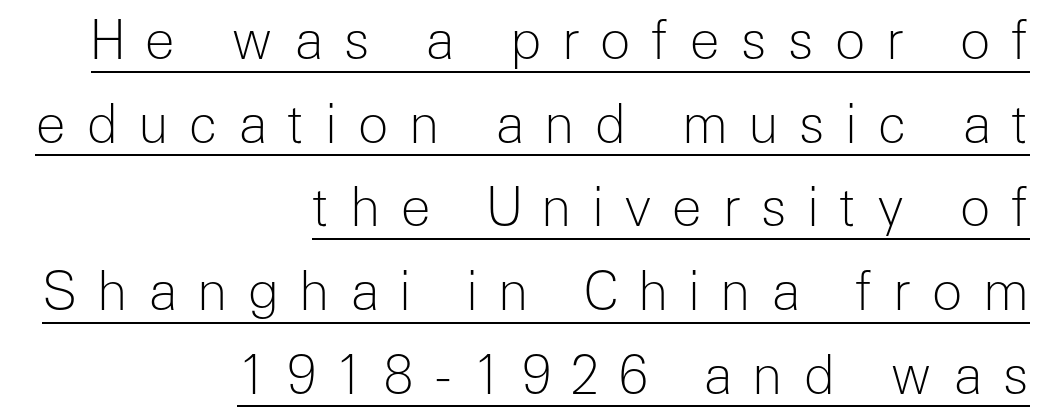
Q: Is the text bold? A: No.
Q: Is the text italic (slanted)? A: No, it is upright.
Q: Is the typeface a serif or a sans-serif typeface? A: Sans-serif.
Q: Is the text underlined? A: Yes.
Q: How is the paragraph aligned? A: Right-aligned.
Q: Is the spacing between letters normal or unusually wide? A: Unusually wide.
Q: Is the spacing between lines tight, normal or loose? A: Normal.
Q: Width (condensed, normal, or wide)? A: Normal.
Q: Stroke contrast? A: Low.
Q: x-height? A: Medium.
Q: Monospaced? A: No.
